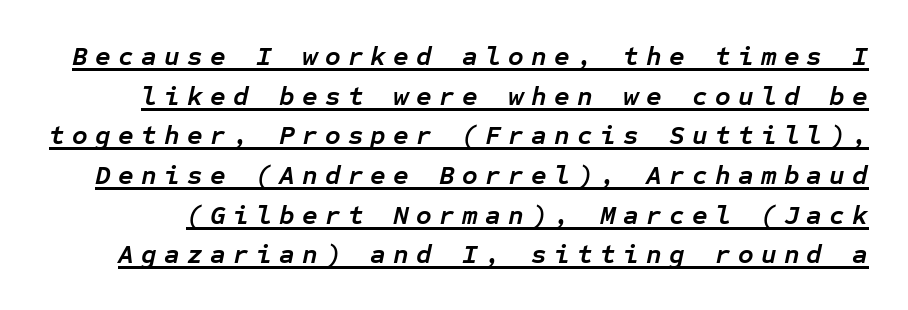
{"italic": "yes", "lean": "right", "slant_degrees": 12, "bold": "yes", "underline": "yes", "line_spacing": "normal", "line_spacing_ratio": 1.47, "letter_spacing": "wide", "letter_spacing_em": 0.27, "glyph_px": 27}
